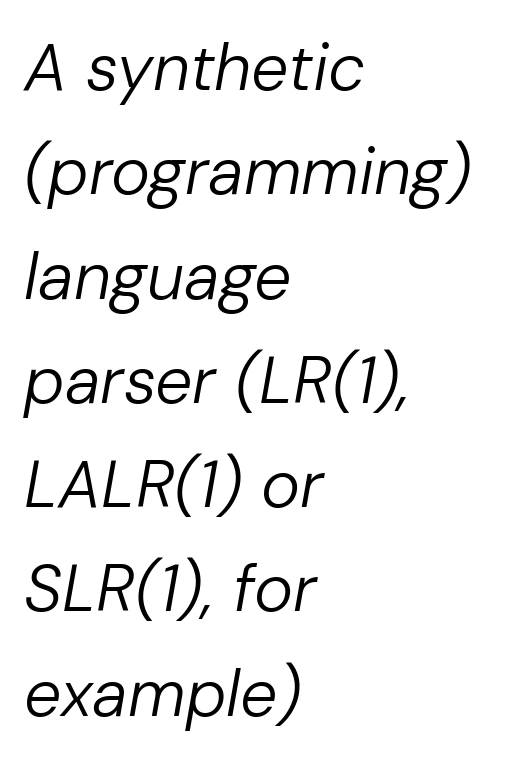
{"italic": "yes", "lean": "right", "slant_degrees": 10, "bold": "no", "weight": "regular", "width": "normal", "stroke_contrast": "low", "x_height": "medium", "monospaced": "no", "underline": "no", "align": "left", "line_spacing": "normal", "line_spacing_ratio": 1.58, "letter_spacing": "normal", "letter_spacing_em": 0.0, "glyph_px": 66}
